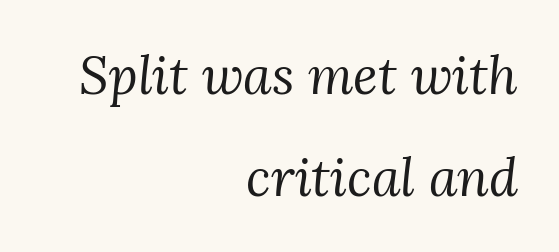
Caption: multi-line text, flush right, ragged left. The text was rendered using a seriffed face with decorative stroke endings. No chunkiness to these letters — they're not bold. The text carries the slant typical of an italic or oblique font. Students, observe: this is what heavily led, spacious text looks like.
